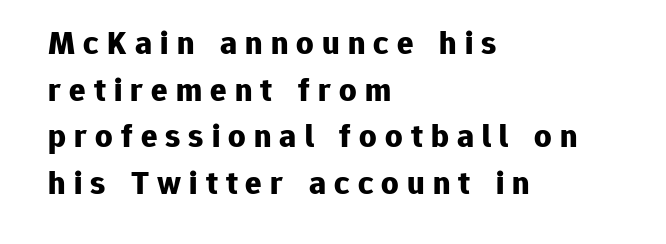
{"serif": "no", "italic": "no", "bold": "yes", "weight": "bold", "width": "normal", "stroke_contrast": "low", "x_height": "medium", "monospaced": "no", "underline": "no", "align": "left", "line_spacing": "normal", "line_spacing_ratio": 1.37, "letter_spacing": "wide", "letter_spacing_em": 0.24, "glyph_px": 34}
